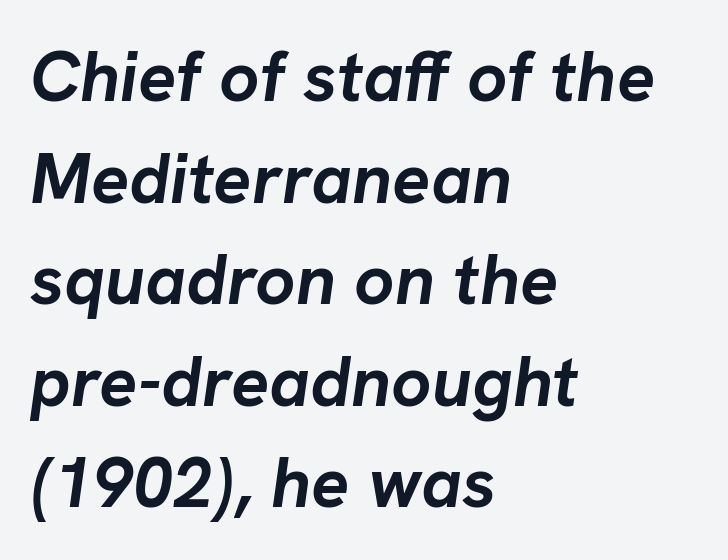
Q: Is the text bold? A: Yes.
Q: Is the text italic (slanted)? A: Yes, it leans right by about 8 degrees.
Q: Is the text underlined? A: No.
Q: How is the paragraph aligned? A: Left-aligned.
Q: Is the spacing between letters normal or unusually wide? A: Normal.
Q: Is the spacing between lines tight, normal or loose? A: Normal.
Q: Width (condensed, normal, or wide)? A: Normal.
Q: Stroke contrast? A: Low.
Q: x-height? A: Medium.
Q: Monospaced? A: No.
